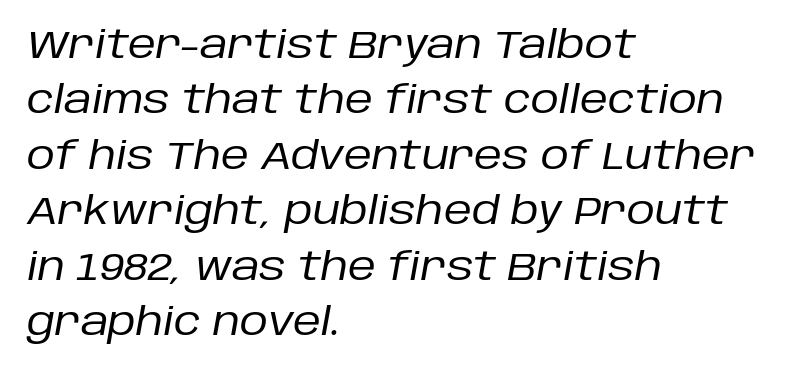
The image shows 39 px regular-weight type, italic (leaning right); set left-aligned, normal line spacing (1.42x), normal letter spacing, not underlined; low stroke contrast and a large x-height.
